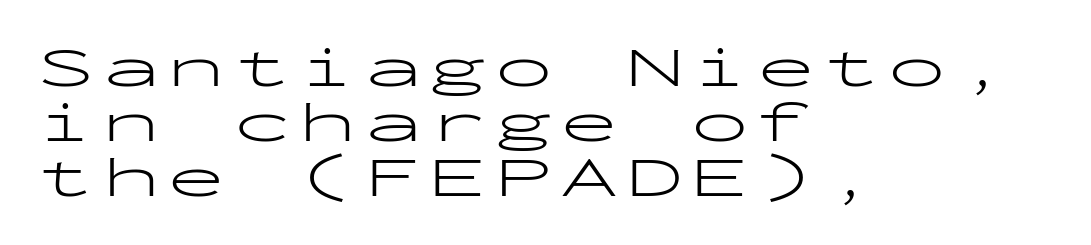
{"serif": "no", "italic": "no", "bold": "no", "weight": "light", "width": "wide", "stroke_contrast": "low", "x_height": "medium", "monospaced": "yes", "underline": "no", "align": "left", "line_spacing": "tight", "line_spacing_ratio": 0.95, "glyph_px": 58}
